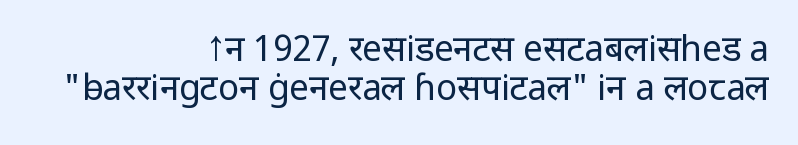
The letters stand upright; this is a roman face. No letter is thick-stroked: the sample isn't bold. In terms of letterspacing, this is plain default setting. Each row of text sits above clean, open space.
